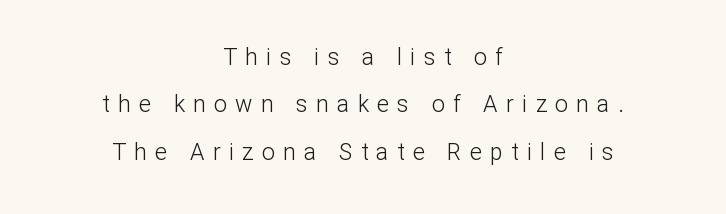
Q: Is the text bold? A: No.
Q: Is the text italic (slanted)? A: No, it is upright.
Q: Is the text underlined? A: No.
Q: How is the paragraph aligned? A: Centered.
Q: Is the spacing between letters normal or unusually wide? A: Unusually wide.
Q: Is the spacing between lines tight, normal or loose? A: Loose.
